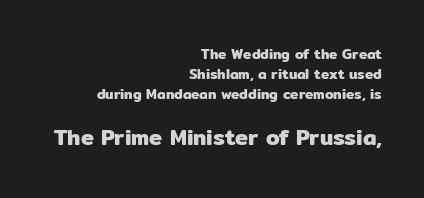
{"italic": "no", "underline": "no", "align": "right", "line_spacing": "normal", "line_spacing_ratio": 1.42, "letter_spacing": "normal", "letter_spacing_em": 0.0, "larger_block": "second", "size_ratio": 1.57, "glyph_px": 22}
